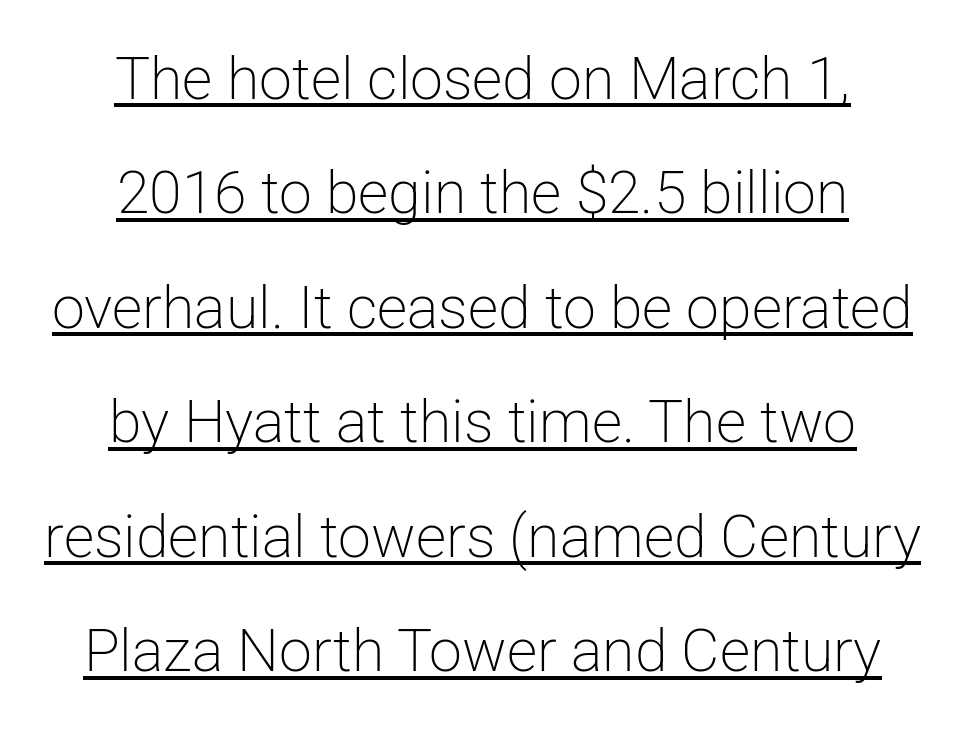
{"serif": "no", "italic": "no", "bold": "no", "weight": "light", "width": "normal", "stroke_contrast": "low", "x_height": "medium", "monospaced": "no", "underline": "yes", "align": "center", "line_spacing": "loose", "line_spacing_ratio": 1.94, "letter_spacing": "normal", "letter_spacing_em": 0.0, "glyph_px": 59}
